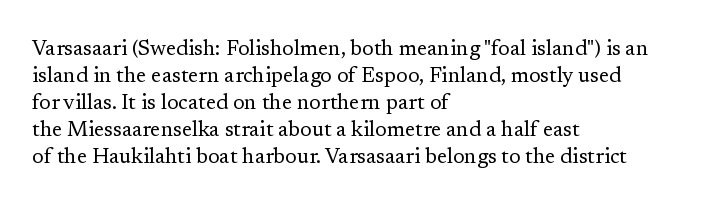
Q: Is the text bold? A: No.
Q: Is the text italic (slanted)? A: No, it is upright.
Q: Is the text underlined? A: No.
Q: How is the paragraph aligned? A: Left-aligned.
Q: Is the spacing between letters normal or unusually wide? A: Normal.
Q: Is the spacing between lines tight, normal or loose? A: Normal.
